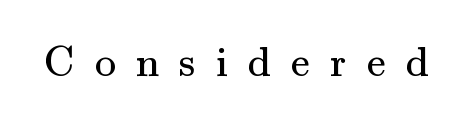
A quiet, ordinary-to-light weight characterises the typeface. The typeface chosen for these lines features serifs. Italic? Not at all — the glyphs are vertical. Is the letter spacing exaggerated? Yes — the characters are pushed far apart. A clean baseline with only descenders dipping below it. Character widths vary here, with narrow letters taking less room than wide ones.
